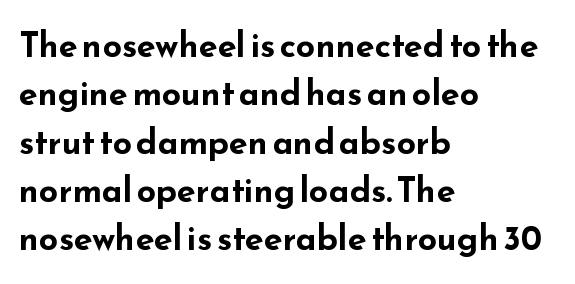
This rendering employs a face without finishing strokes, i.e., a sans-serif. A typesetter would call this proportional, since set widths differ per character. Is there any slant? The stems are plumb. The lines in this sample share a left origin and differ only in where they stop. Weight check: bold — yes, fully. No word sits above an underline.
